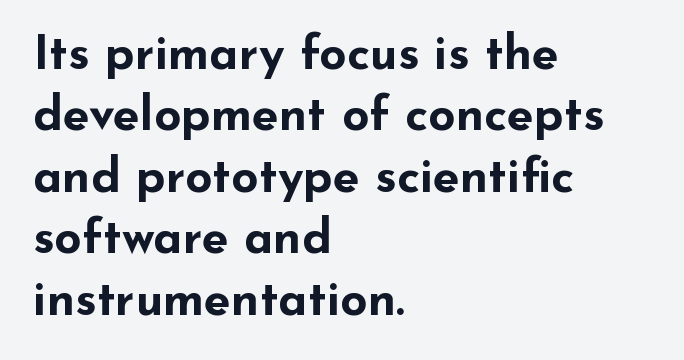
The image shows 48 px bold, wide sans-serif type, upright; set left-aligned, normal line spacing (1.28x), normal letter spacing, not underlined; low stroke contrast and a small x-height.
